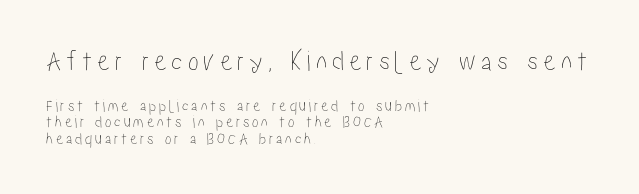
Q: Is the text italic (slanted)? A: No, it is upright.
Q: Is the text underlined? A: No.
Q: How is the paragraph aligned? A: Left-aligned.
Q: Is the spacing between lines tight, normal or loose? A: Tight.
Q: Which block of text is set in a larger size, the first (top) or the second (bottom)? A: The first (top) one.
Q: Width (condensed, normal, or wide)? A: Condensed.
Q: Stroke contrast? A: Low.
Q: x-height? A: Medium.
Q: Monospaced? A: No.
